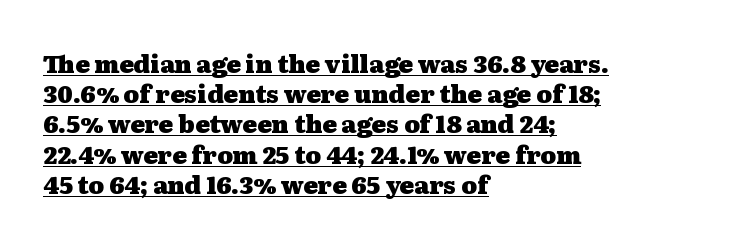
The image shows 24 px bold type, upright; set left-aligned, normal line spacing (1.26x), normal letter spacing, underlined.
